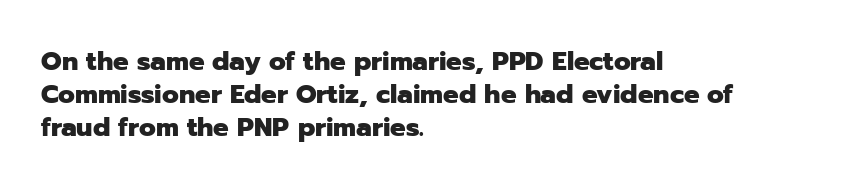
Q: Is the text bold? A: Yes.
Q: Is the text italic (slanted)? A: No, it is upright.
Q: Is the text underlined? A: No.
Q: How is the paragraph aligned? A: Left-aligned.
Q: Is the spacing between letters normal or unusually wide? A: Normal.
Q: Is the spacing between lines tight, normal or loose? A: Normal.
